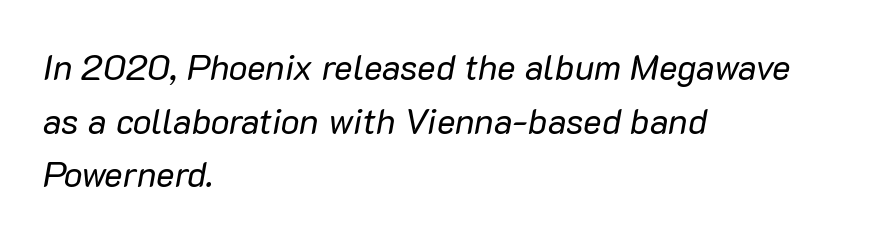
{"italic": "yes", "lean": "right", "slant_degrees": 10, "bold": "no", "weight": "regular", "width": "normal", "stroke_contrast": "low", "x_height": "medium", "monospaced": "no", "underline": "no", "align": "left", "line_spacing": "normal", "line_spacing_ratio": 1.53, "letter_spacing": "normal", "letter_spacing_em": 0.0, "glyph_px": 35}
